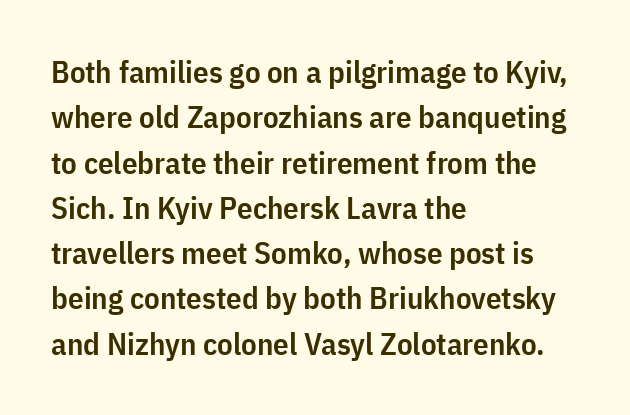
Each letter keeps its own natural width here, so spacing adapts to shape. The letterforms sit shoulder to shoulder at normal distance. Students, observe: this is what conventionally led text looks like. No word sits above an underline.
